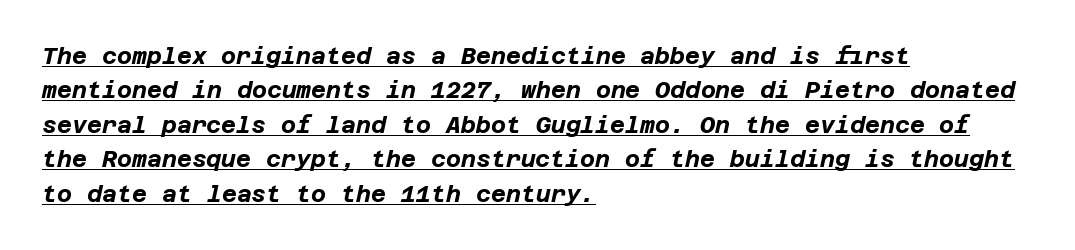
Nobody touched the tracking dial on this one. The sample has been set heavy, in full bold. Casual observation: everything's shoved over to the left. Quick note: underline on. The rows are spaced the way most documents space them.
